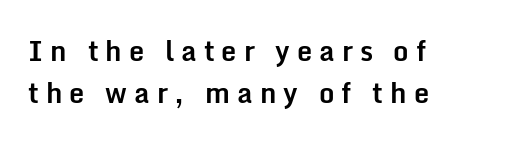
Q: Is the text bold? A: Yes.
Q: Is the text italic (slanted)? A: No, it is upright.
Q: Is the text underlined? A: No.
Q: How is the paragraph aligned? A: Left-aligned.
Q: Is the spacing between letters normal or unusually wide? A: Unusually wide.
Q: Is the spacing between lines tight, normal or loose? A: Normal.
